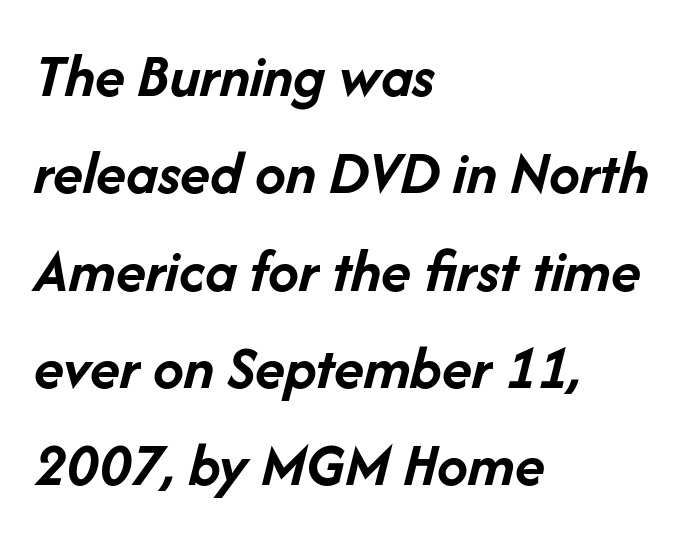
Q: Is the text bold? A: Yes.
Q: Is the text italic (slanted)? A: Yes, it leans right by about 14 degrees.
Q: Is the text underlined? A: No.
Q: How is the paragraph aligned? A: Left-aligned.
Q: Is the spacing between letters normal or unusually wide? A: Normal.
Q: Is the spacing between lines tight, normal or loose? A: Normal.
Q: Width (condensed, normal, or wide)? A: Normal.
Q: Stroke contrast? A: Low.
Q: x-height? A: Medium.
Q: Monospaced? A: No.
